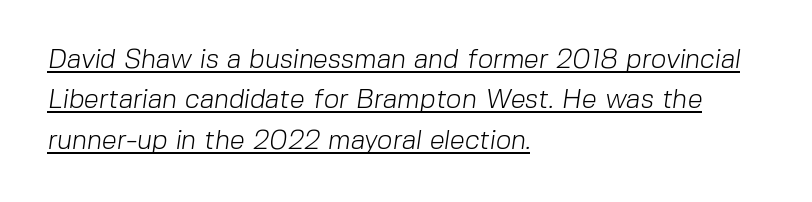
{"bold": "no", "underline": "yes", "align": "left", "line_spacing": "normal", "line_spacing_ratio": 1.5, "letter_spacing": "normal", "letter_spacing_em": 0.0, "glyph_px": 27}
